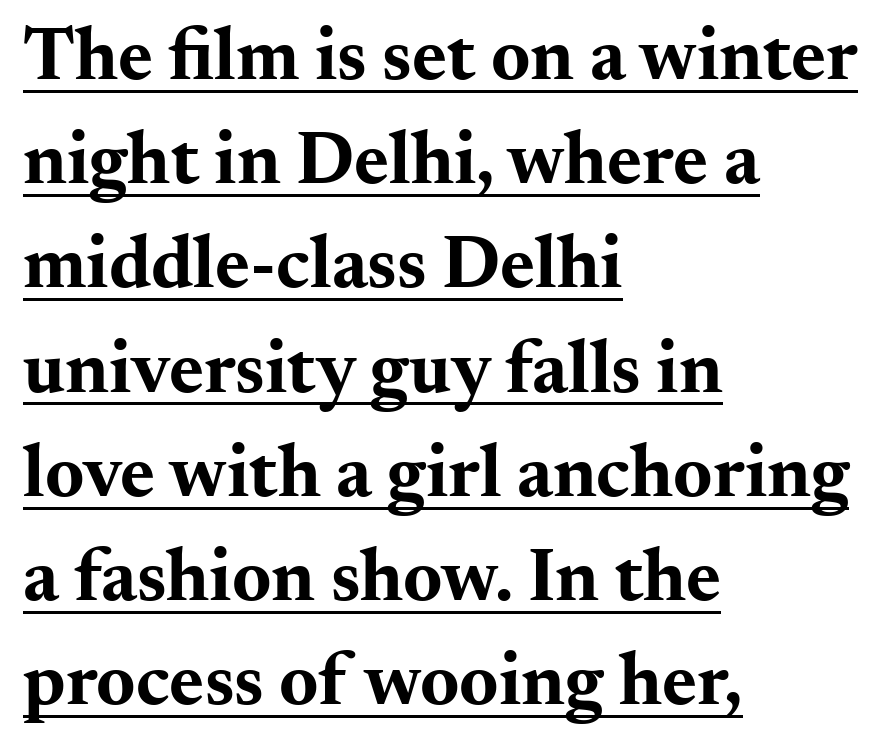
Q: Is the text bold? A: Yes.
Q: Is the text italic (slanted)? A: No, it is upright.
Q: Is the typeface a serif or a sans-serif typeface? A: Serif.
Q: Is the text underlined? A: Yes.
Q: How is the paragraph aligned? A: Left-aligned.
Q: Is the spacing between letters normal or unusually wide? A: Normal.
Q: Is the spacing between lines tight, normal or loose? A: Normal.
Q: Width (condensed, normal, or wide)? A: Wide.
Q: Stroke contrast? A: Medium.
Q: x-height? A: Small.
Q: Monospaced? A: No.
